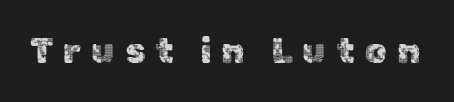
The image shows 35 px sans-serif type, upright; set unusually wide letter spacing (+0.28 em), not underlined; a medium x-height.
